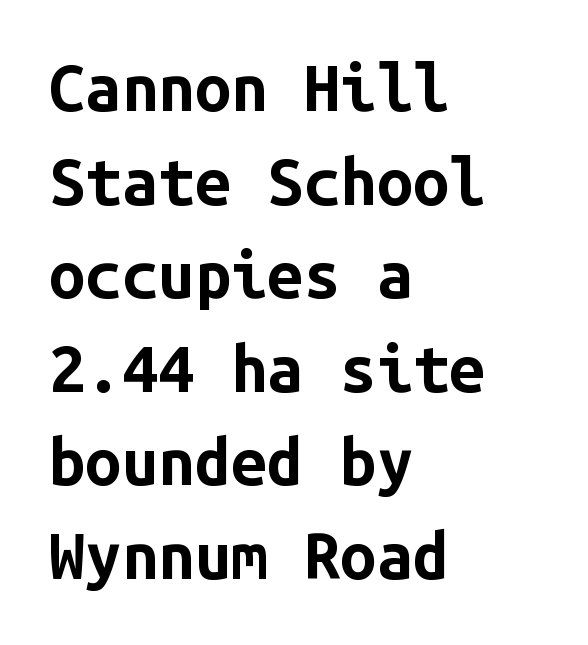
Q: Is the text bold? A: Yes.
Q: Is the text italic (slanted)? A: No, it is upright.
Q: Is the typeface a serif or a sans-serif typeface? A: Sans-serif.
Q: Is the text underlined? A: No.
Q: How is the paragraph aligned? A: Left-aligned.
Q: Is the spacing between letters normal or unusually wide? A: Normal.
Q: Is the spacing between lines tight, normal or loose? A: Normal.
Q: Width (condensed, normal, or wide)? A: Normal.
Q: Stroke contrast? A: Low.
Q: x-height? A: Medium.
Q: Monospaced? A: Yes.
